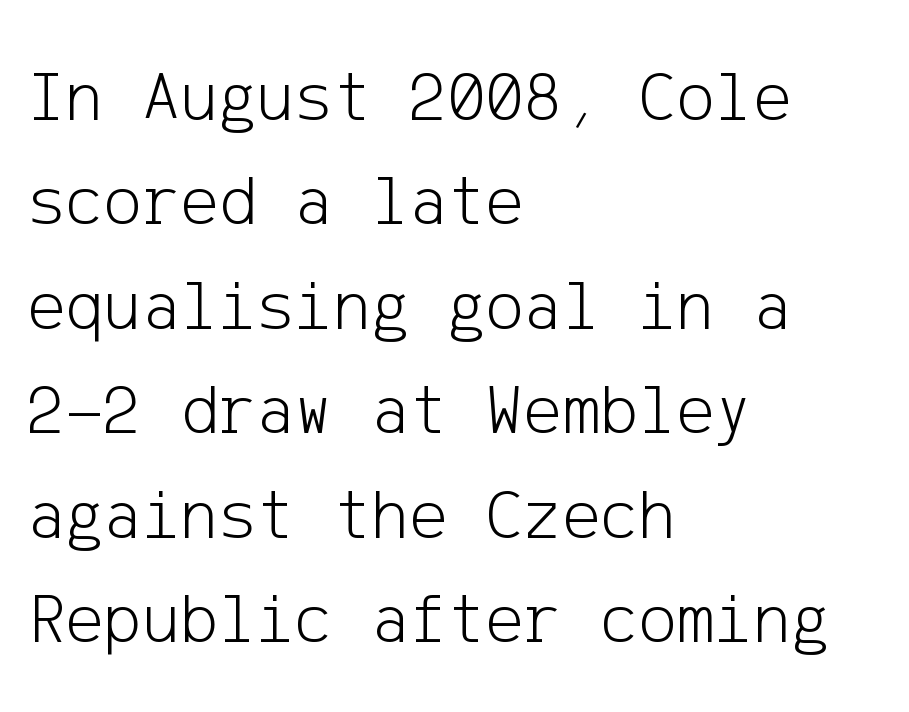
{"serif": "no", "italic": "no", "bold": "no", "weight": "light", "width": "normal", "stroke_contrast": "low", "x_height": "medium", "underline": "no", "align": "left", "line_spacing": "normal", "line_spacing_ratio": 1.45, "letter_spacing": "normal", "letter_spacing_em": 0.0, "glyph_px": 72}
